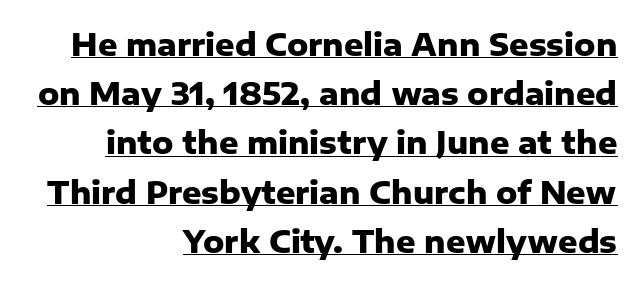
Q: Is the text bold? A: Yes.
Q: Is the text italic (slanted)? A: No, it is upright.
Q: Is the typeface a serif or a sans-serif typeface? A: Sans-serif.
Q: Is the text underlined? A: Yes.
Q: How is the paragraph aligned? A: Right-aligned.
Q: Is the spacing between letters normal or unusually wide? A: Normal.
Q: Is the spacing between lines tight, normal or loose? A: Normal.
Q: Width (condensed, normal, or wide)? A: Normal.
Q: Stroke contrast? A: Low.
Q: x-height? A: Medium.
Q: Monospaced? A: No.
